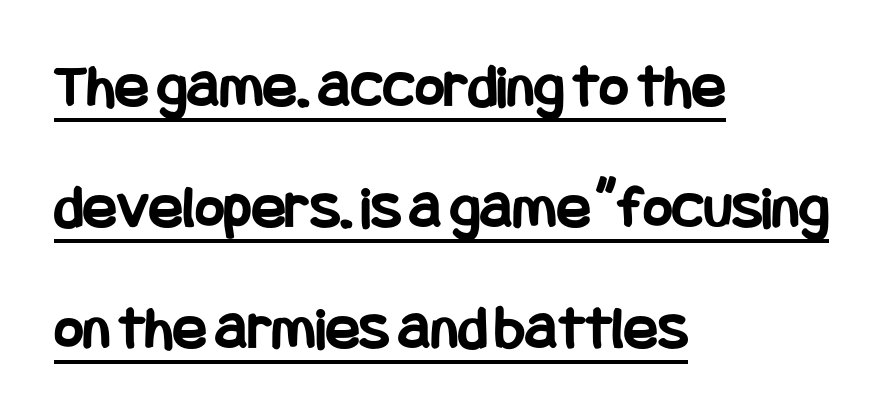
{"serif": "no", "italic": "no", "bold": "yes", "weight": "bold", "width": "condensed", "stroke_contrast": "low", "x_height": "large", "underline": "yes", "align": "left", "line_spacing": "loose", "line_spacing_ratio": 1.92, "letter_spacing": "normal", "letter_spacing_em": 0.0, "glyph_px": 63}
